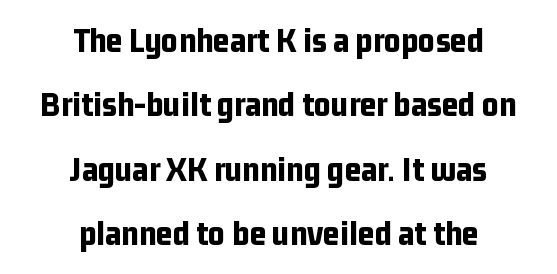
{"serif": "no", "italic": "no", "bold": "yes", "weight": "bold", "width": "condensed", "stroke_contrast": "low", "x_height": "medium", "monospaced": "no", "underline": "no", "align": "center", "line_spacing_ratio": 1.79, "letter_spacing": "normal", "letter_spacing_em": 0.0, "glyph_px": 36}
